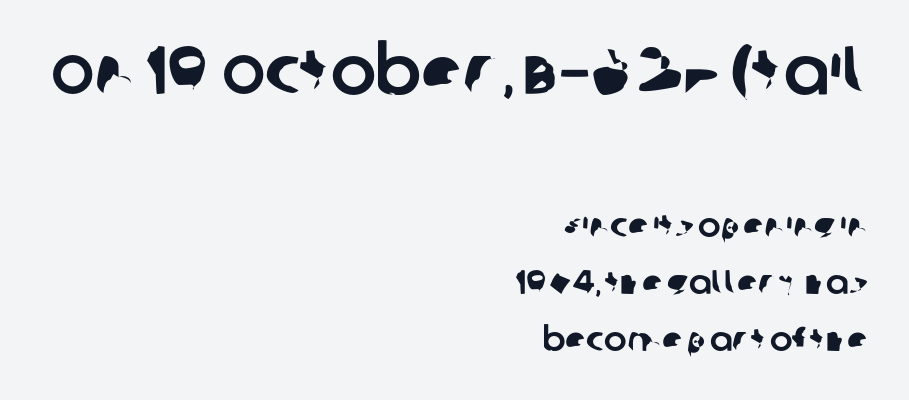
The image shows 68 px sans-serif type; set right-aligned, normal line spacing (1.68x), normal letter spacing, not underlined; the first (top) block is 2.0x larger; low stroke contrast and a large x-height.
